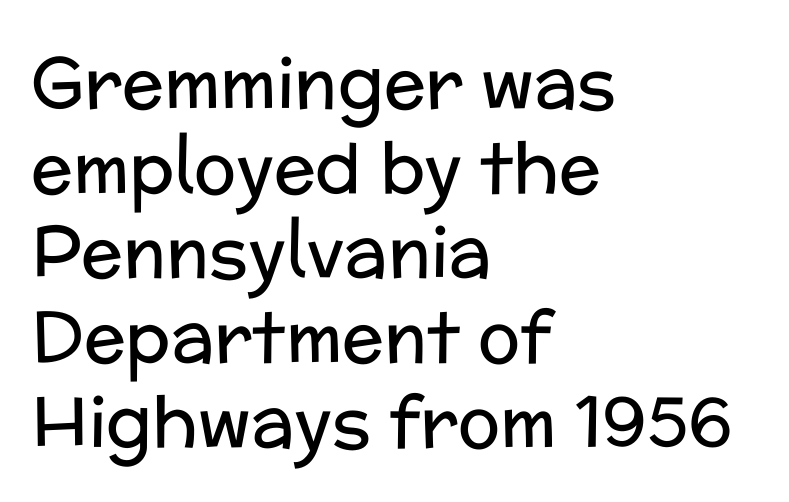
The image shows 70 px regular-weight sans-serif type, upright; set left-aligned, line spacing 1.21x, normal letter spacing, not underlined; low stroke contrast and a medium x-height.
